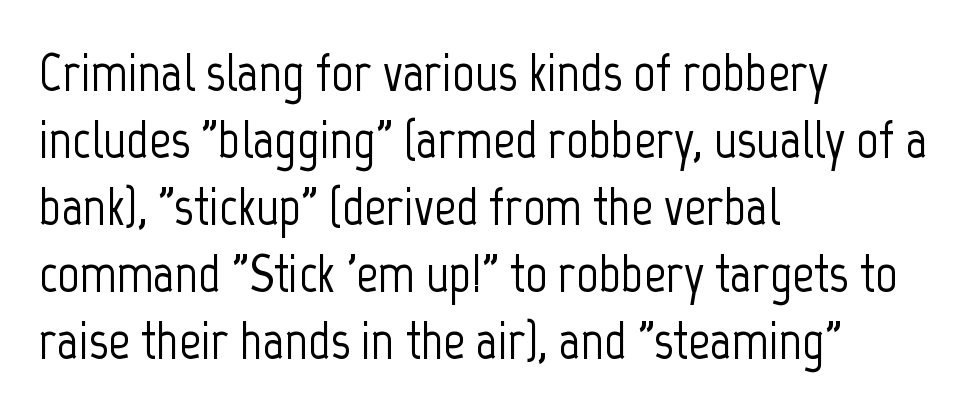
{"serif": "no", "italic": "no", "width": "condensed", "stroke_contrast": "low", "x_height": "medium", "monospaced": "no", "underline": "no", "align": "left", "line_spacing_ratio": 1.24, "letter_spacing": "normal", "letter_spacing_em": 0.0, "glyph_px": 54}
